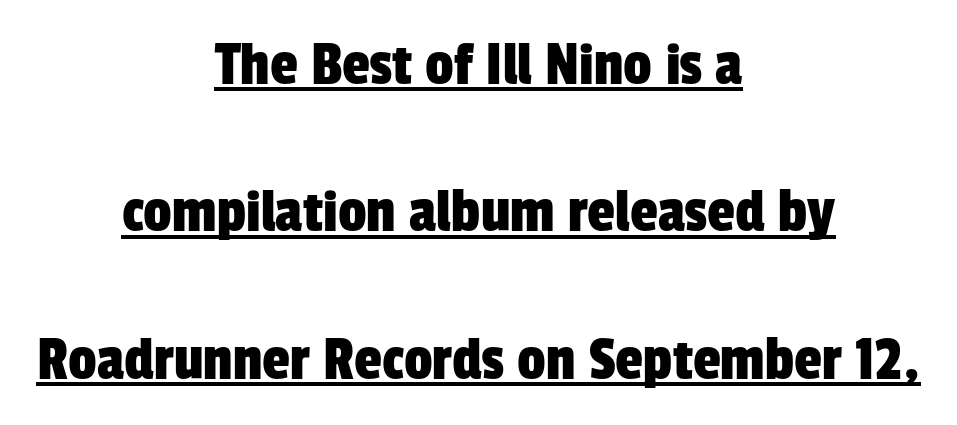
The image shows 63 px condensed sans-serif type; set centered, loose line spacing (2.34x), normal letter spacing, underlined; low stroke contrast and a medium x-height.
